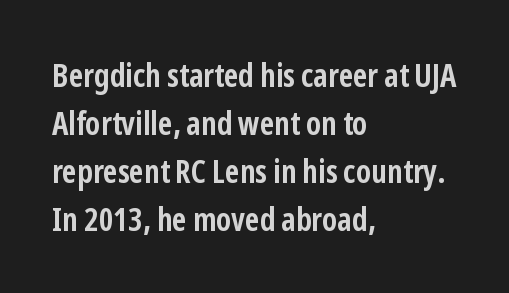
{"serif": "no", "italic": "no", "bold": "yes", "weight": "semibold", "width": "condensed", "stroke_contrast": "low", "x_height": "medium", "monospaced": "no", "underline": "no", "align": "left", "line_spacing": "normal", "line_spacing_ratio": 1.5, "letter_spacing": "normal", "letter_spacing_em": 0.0, "glyph_px": 32}
